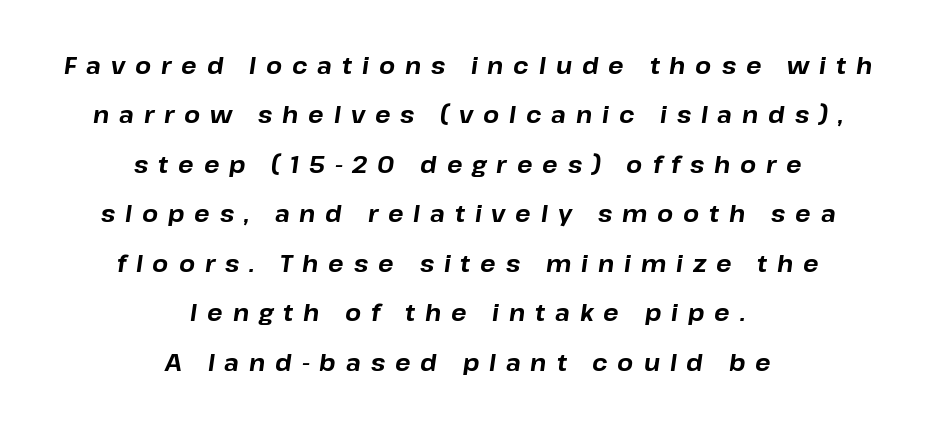
Q: Is the text bold? A: Yes.
Q: Is the text italic (slanted)? A: Yes, it leans right by about 8 degrees.
Q: Is the text underlined? A: No.
Q: How is the paragraph aligned? A: Centered.
Q: Is the spacing between letters normal or unusually wide? A: Unusually wide.
Q: Is the spacing between lines tight, normal or loose? A: Loose.
